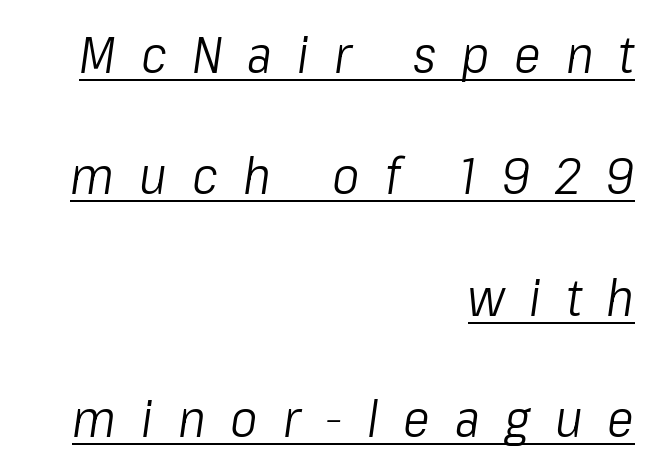
Underline: present. A quiet, ordinary-to-light weight characterises the typeface. These lines are rendered in a variable-pitch font. These lines were composed using italics. The passage is arranged like a letterhead date or caption credit — flush right.
